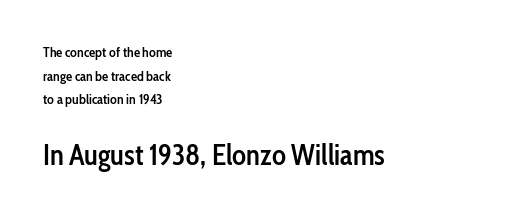
{"serif": "no", "italic": "no", "bold": "semi", "weight": "semibold", "width": "condensed", "stroke_contrast": "low", "x_height": "medium", "monospaced": "no", "underline": "no", "align": "left", "line_spacing": "normal", "line_spacing_ratio": 1.68, "letter_spacing": "normal", "letter_spacing_em": 0.0, "larger_block": "second", "size_ratio": 2.07, "glyph_px": 29}
